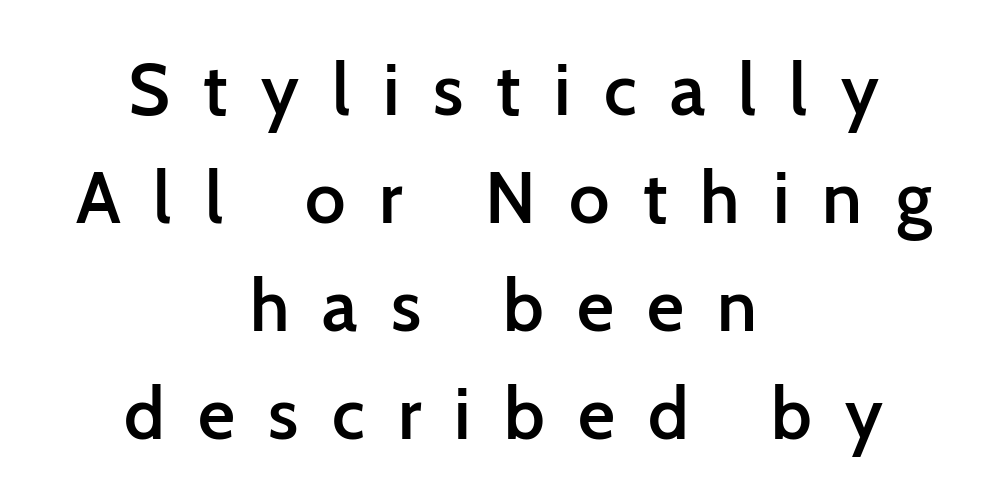
{"serif": "no", "italic": "no", "bold": "semi", "weight": "semibold", "width": "normal", "stroke_contrast": "low", "x_height": "medium", "monospaced": "no", "underline": "no", "align": "center", "line_spacing": "normal", "line_spacing_ratio": 1.5, "letter_spacing": "wide", "letter_spacing_em": 0.46, "glyph_px": 72}
